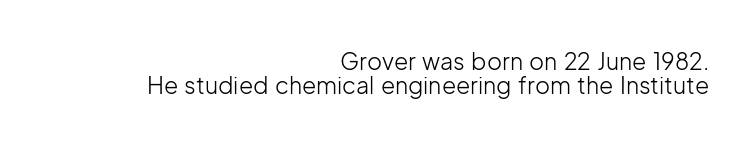
Ordinary non-slanted type is in use. Honestly, the letter spacing is just normal — you wouldn't notice it. Weight: regular or lighter. This block would grow much taller if given ordinary leading; it's compressed now. Descenders hang freely into open space.
